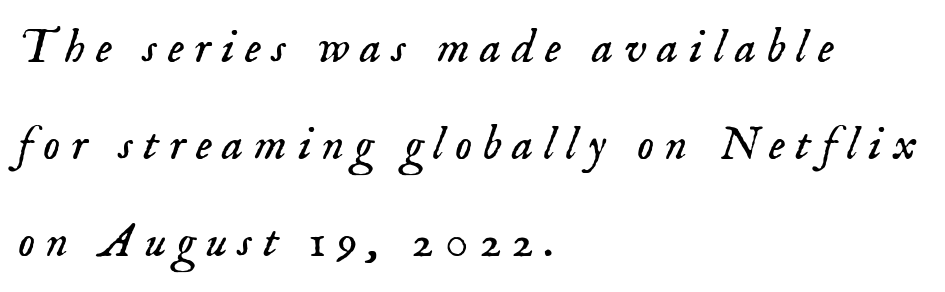
Q: Is the text bold? A: No.
Q: Is the text italic (slanted)? A: Yes, it leans right by about 18 degrees.
Q: Is the typeface a serif or a sans-serif typeface? A: Serif.
Q: Is the text underlined? A: No.
Q: How is the paragraph aligned? A: Left-aligned.
Q: Is the spacing between letters normal or unusually wide? A: Unusually wide.
Q: Is the spacing between lines tight, normal or loose? A: Loose.
Q: Width (condensed, normal, or wide)? A: Normal.
Q: Stroke contrast? A: Low.
Q: x-height? A: Small.
Q: Monospaced? A: No.
